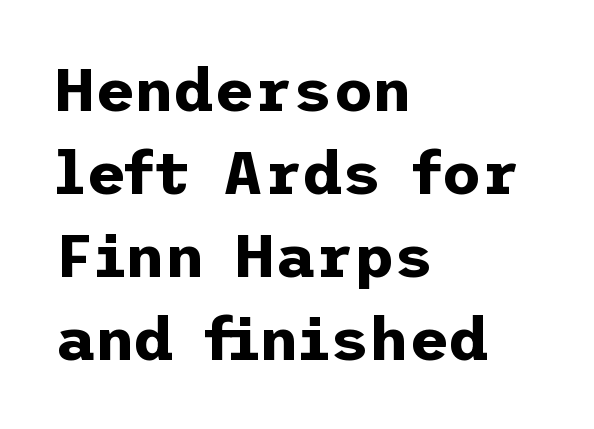
The designer went with a sans here, leaving each stem footless. Notice how descenders clear the ascenders below comfortably — that's standard leading. This sample uses plain, unmodified letter spacing. One-word summary of the alignment: left. Italic: no, the glyphs are upright roman.
